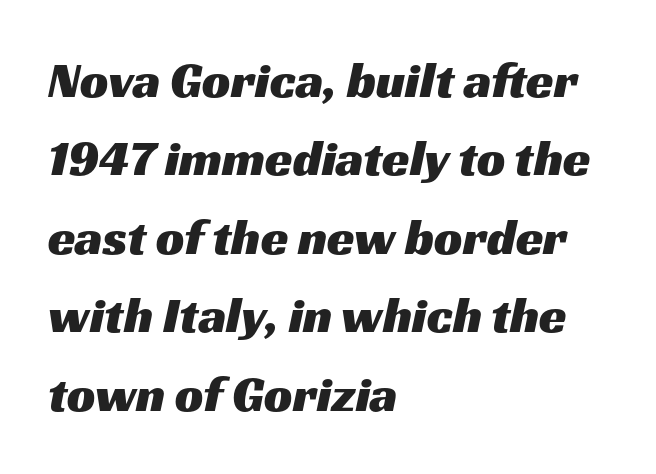
The foot of each line stays bare and open. Regular leading. Classification — sans serif. Is this a fixed-width face? No — the glyphs have proportional, varying widths. The typesetter chose a ragged-right arrangement here. Characters follow at the spacing the type designer built in.
